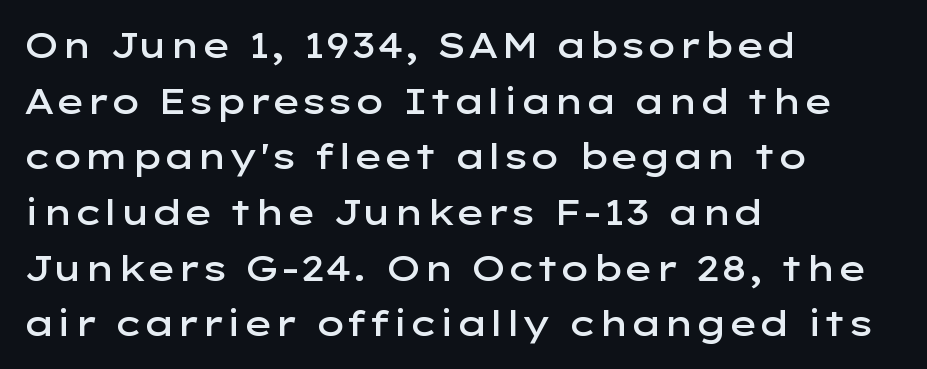
You can tell it's not italic because the verticals are truly vertical. Compared with an ordinary text face, these strokes are moderately heavier — a semibold. Think of a printed novel: that variable character pitch is what you see here. To sum up the face: it is a sans, with no serifs.
